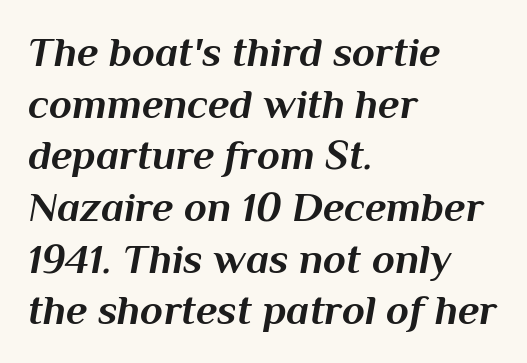
Proportional: the letters do not fall into vertical columns. One-word summary of the alignment: left. Designer's note — italics engaged. The string is rendered with underlining switched off.
